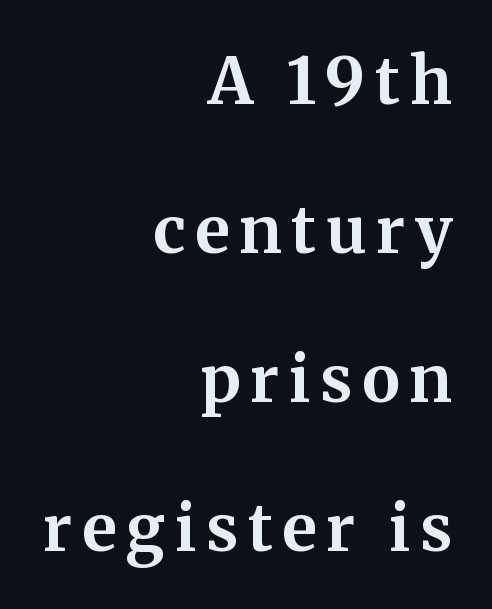
Quick note: interline space is abundant. Posture: upright roman. Spacing verdict: proportional, widths tailored to each character. The space beneath each line is pristine and unruled. These lines carry a lot of weight — the face is fully bold. Every row of glyphs terminates at an identical x-position on the right.
